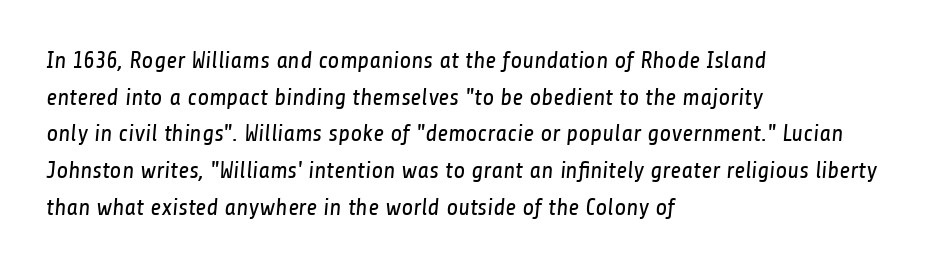
{"bold": "no", "underline": "no", "align": "left", "line_spacing": "normal", "line_spacing_ratio": 1.53, "letter_spacing": "normal", "letter_spacing_em": 0.0, "glyph_px": 24}
